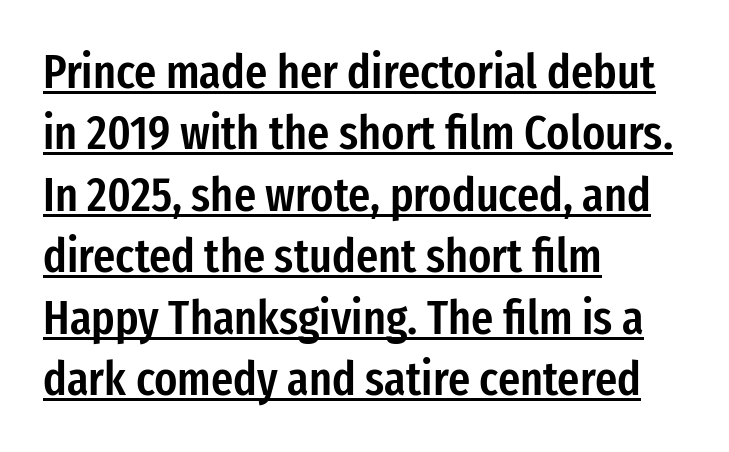
Q: Is the text bold? A: Semi-bold.
Q: Is the text italic (slanted)? A: No, it is upright.
Q: Is the typeface a serif or a sans-serif typeface? A: Sans-serif.
Q: Is the text underlined? A: Yes.
Q: How is the paragraph aligned? A: Left-aligned.
Q: Is the spacing between letters normal or unusually wide? A: Normal.
Q: Is the spacing between lines tight, normal or loose? A: Normal.
Q: Width (condensed, normal, or wide)? A: Condensed.
Q: Stroke contrast? A: Low.
Q: x-height? A: Medium.
Q: Monospaced? A: No.
